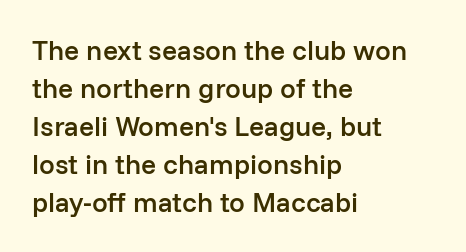
Q: Is the text bold? A: Semi-bold.
Q: Is the text italic (slanted)? A: No, it is upright.
Q: Is the typeface a serif or a sans-serif typeface? A: Sans-serif.
Q: Is the text underlined? A: No.
Q: How is the paragraph aligned? A: Left-aligned.
Q: Is the spacing between letters normal or unusually wide? A: Normal.
Q: Is the spacing between lines tight, normal or loose? A: Normal.
Q: Width (condensed, normal, or wide)? A: Normal.
Q: Stroke contrast? A: Low.
Q: x-height? A: Medium.
Q: Monospaced? A: No.
